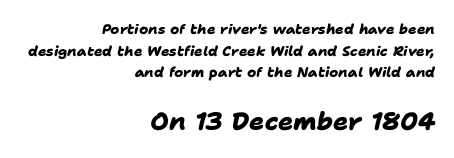
{"bold": "yes", "underline": "no", "align": "right", "line_spacing": "normal", "line_spacing_ratio": 1.55, "letter_spacing": "normal", "letter_spacing_em": 0.0, "larger_block": "second", "size_ratio": 1.79, "glyph_px": 25}
